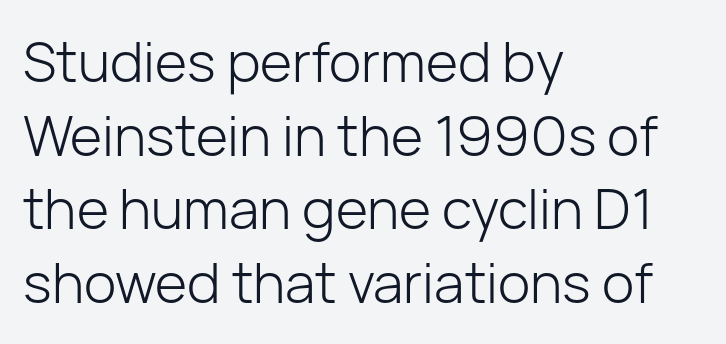
{"serif": "no", "italic": "no", "bold": "no", "weight": "light", "width": "normal", "stroke_contrast": "low", "x_height": "medium", "monospaced": "no", "underline": "no", "align": "left", "line_spacing": "normal", "line_spacing_ratio": 1.34, "letter_spacing": "normal", "letter_spacing_em": 0.0, "glyph_px": 55}
